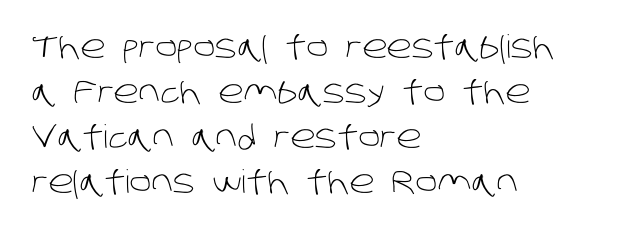
The image shows 32 px light sans-serif type; set left-aligned, normal line spacing (1.41x), normal letter spacing, not underlined; low stroke contrast and a large x-height.
